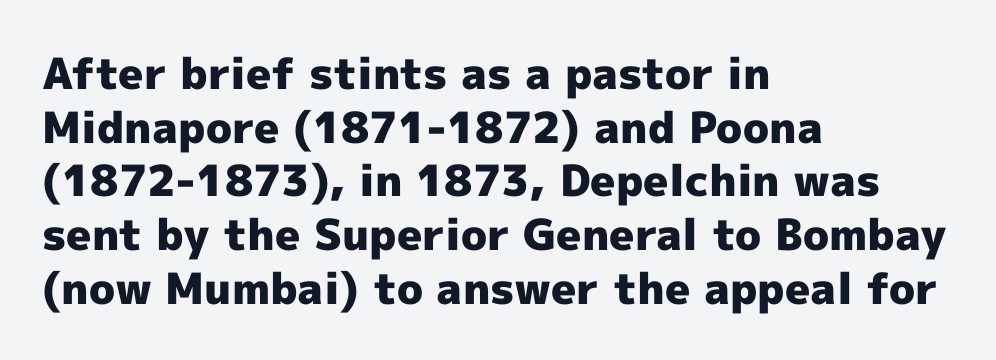
Q: Is the text bold? A: Yes.
Q: Is the text italic (slanted)? A: No, it is upright.
Q: Is the typeface a serif or a sans-serif typeface? A: Sans-serif.
Q: Is the text underlined? A: No.
Q: How is the paragraph aligned? A: Left-aligned.
Q: Is the spacing between letters normal or unusually wide? A: Normal.
Q: Is the spacing between lines tight, normal or loose? A: Normal.
Q: Width (condensed, normal, or wide)? A: Normal.
Q: x-height? A: Medium.
Q: Monospaced? A: No.
